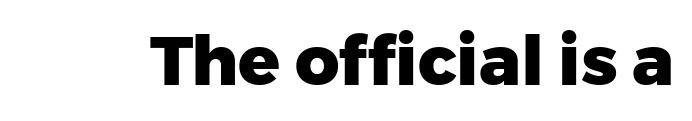
The image shows 69 px heavy sans-serif type, upright; set normal letter spacing, not underlined; low stroke contrast and a medium x-height.
